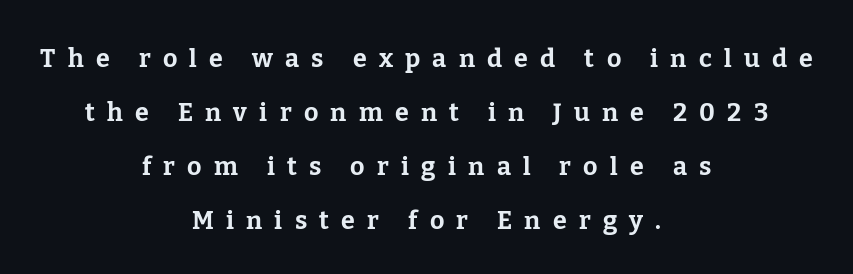
Posture: vertical. Tracking value appears strongly positive — letters spread wide. Strokes here are thick enough to call this a true bold. The glyphs are unaccompanied by any horizontal stroke below them.
